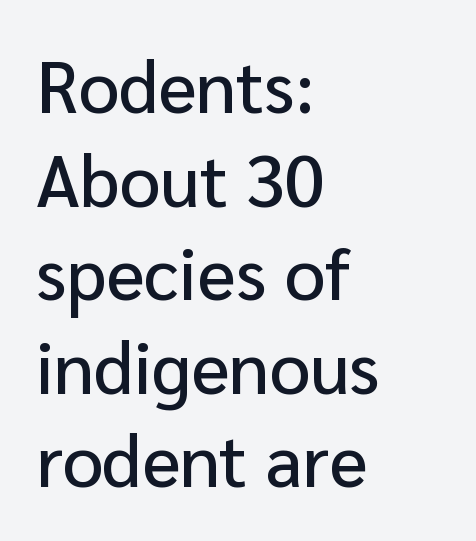
Q: Is the text italic (slanted)? A: No, it is upright.
Q: Is the typeface a serif or a sans-serif typeface? A: Sans-serif.
Q: Is the text underlined? A: No.
Q: How is the paragraph aligned? A: Left-aligned.
Q: Is the spacing between letters normal or unusually wide? A: Normal.
Q: Is the spacing between lines tight, normal or loose? A: Normal.
Q: Width (condensed, normal, or wide)? A: Normal.
Q: Stroke contrast? A: Low.
Q: x-height? A: Medium.
Q: Monospaced? A: No.
